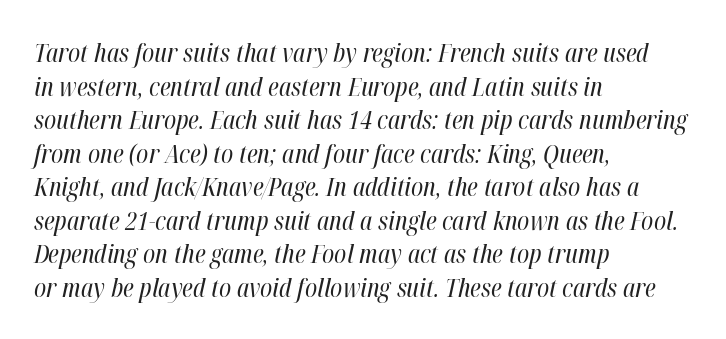
The image shows 26 px text type, italic (leaning right); set left-aligned, normal line spacing (1.29x), normal letter spacing, not underlined.
